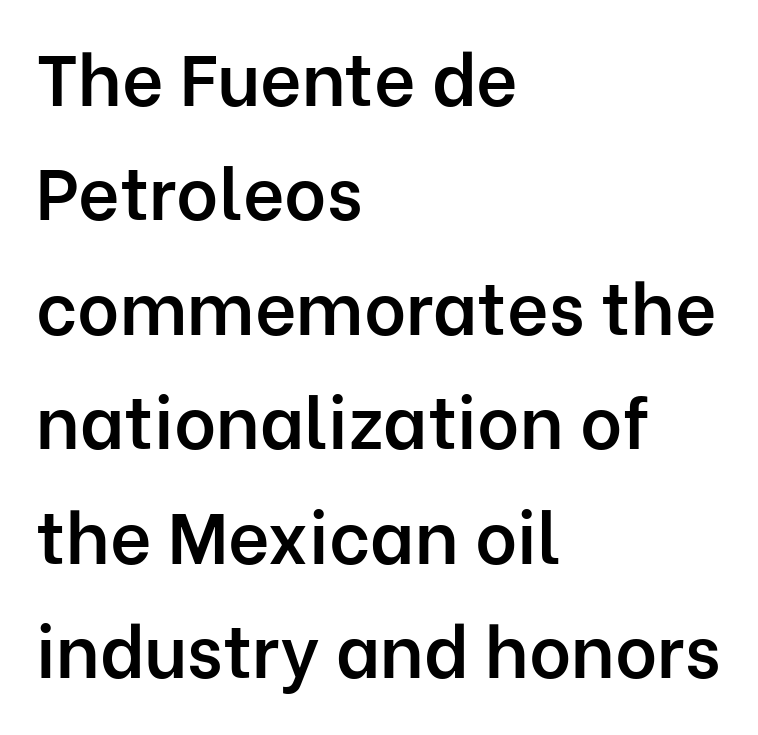
{"serif": "no", "italic": "no", "bold": "semi", "weight": "semibold", "width": "normal", "stroke_contrast": "low", "x_height": "medium", "monospaced": "no", "underline": "no", "align": "left", "line_spacing": "normal", "line_spacing_ratio": 1.59, "letter_spacing": "normal", "letter_spacing_em": 0.0, "glyph_px": 72}
